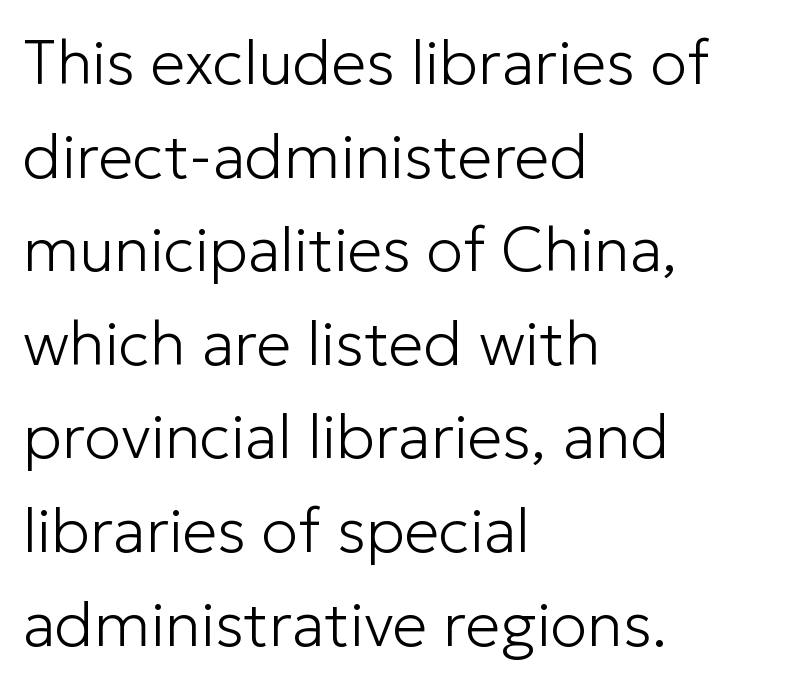
The image shows 62 px light sans-serif type, upright; set left-aligned, normal line spacing (1.51x), normal letter spacing, not underlined; low stroke contrast and a medium x-height.
